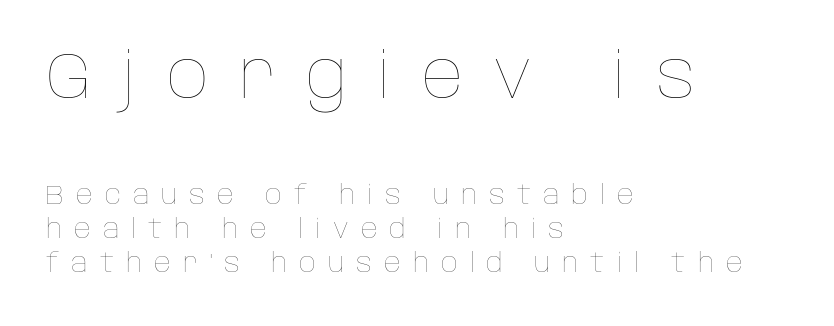
Q: Is the text bold? A: No.
Q: Is the text italic (slanted)? A: No, it is upright.
Q: Is the text underlined? A: No.
Q: How is the paragraph aligned? A: Left-aligned.
Q: Is the spacing between letters normal or unusually wide? A: Unusually wide.
Q: Is the spacing between lines tight, normal or loose? A: Normal.
Q: Which block of text is set in a larger size, the first (top) or the second (bottom)? A: The first (top) one.
Q: Width (condensed, normal, or wide)? A: Normal.
Q: Stroke contrast? A: Low.
Q: x-height? A: Large.
Q: Monospaced? A: No.
